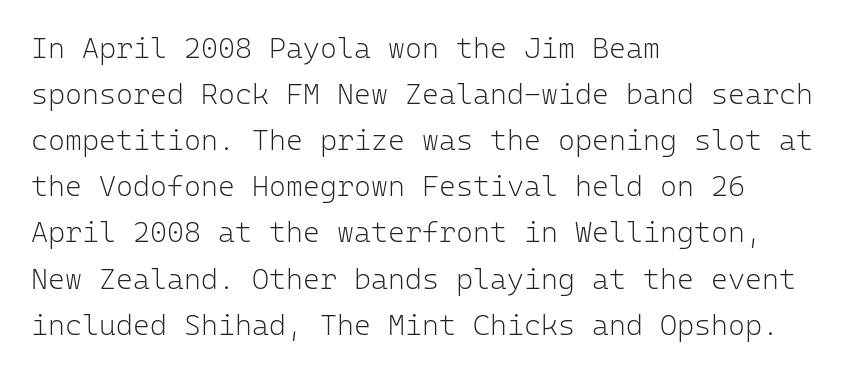
Q: Is the text bold? A: No.
Q: Is the text italic (slanted)? A: No, it is upright.
Q: Is the typeface a serif or a sans-serif typeface? A: Sans-serif.
Q: Is the text underlined? A: No.
Q: How is the paragraph aligned? A: Left-aligned.
Q: Is the spacing between letters normal or unusually wide? A: Normal.
Q: Is the spacing between lines tight, normal or loose? A: Normal.
Q: Width (condensed, normal, or wide)? A: Normal.
Q: Stroke contrast? A: Low.
Q: x-height? A: Medium.
Q: Monospaced? A: Yes.
